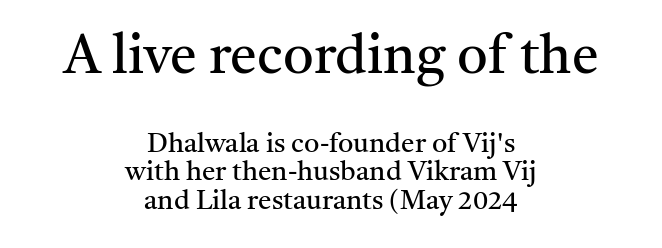
The image shows 54 px regular-weight serif type, upright; set centered, tight line spacing (1.04x), normal letter spacing, not underlined; the first (top) block is 2.0x larger; medium stroke contrast and a medium x-height.
